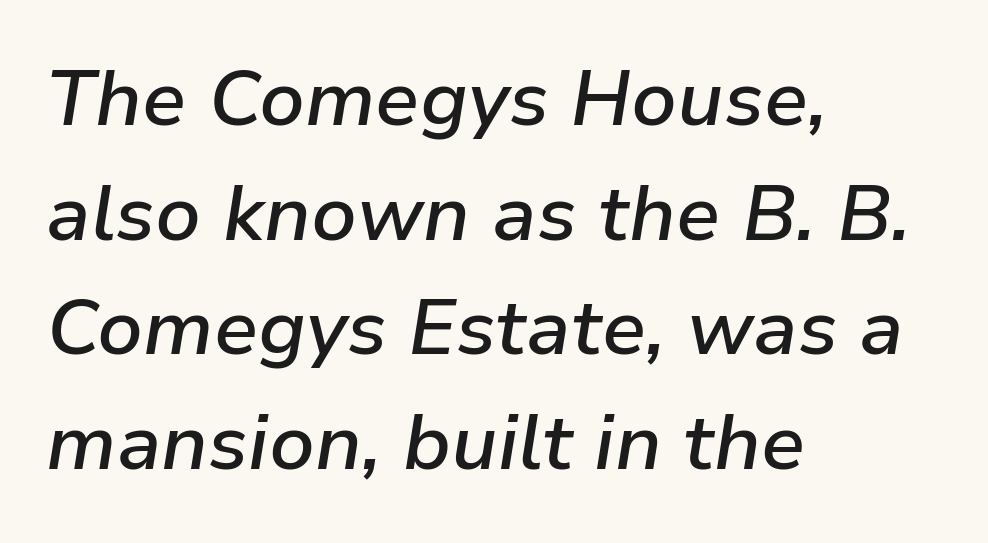
{"italic": "yes", "lean": "right", "slant_degrees": 9, "bold": "semi", "weight": "semibold", "width": "normal", "stroke_contrast": "low", "x_height": "medium", "monospaced": "no", "underline": "no", "align": "left", "line_spacing": "normal", "line_spacing_ratio": 1.47, "letter_spacing": "normal", "letter_spacing_em": 0.0, "glyph_px": 78}
